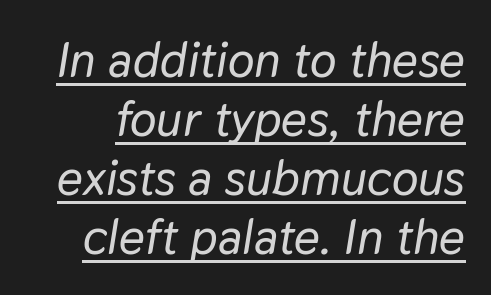
Beneath each row of characters lies a ruled line. Is this a fixed-width face? No — the glyphs have proportional, varying widths. The type is set solid horizontally, with unmodified tracking. Observe the lean: these are italic letterforms.
